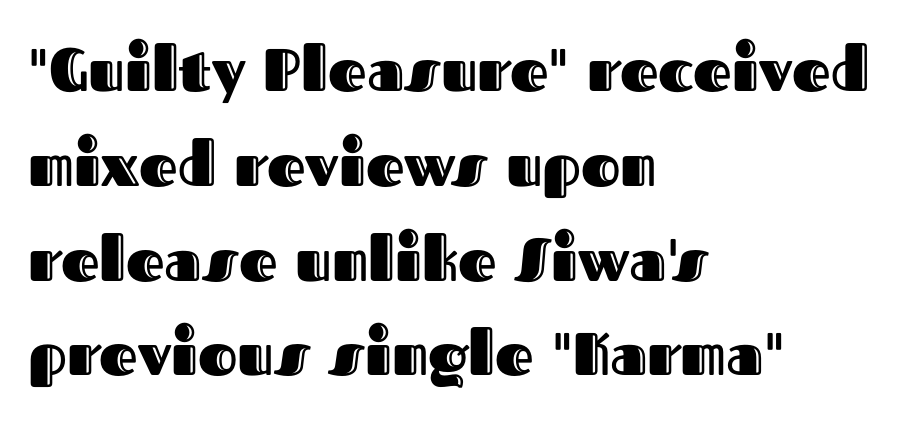
Line beginnings align vertically; line endings do not. Proportional: the letters do not fall into vertical columns. Words appear dense and cohesive because spacing is normal. The passage shown is not underscored anywhere. Is there much room between lines? A standard amount, neither cramped nor airy. Tall strokes in this sample are plumb rather than angled.
